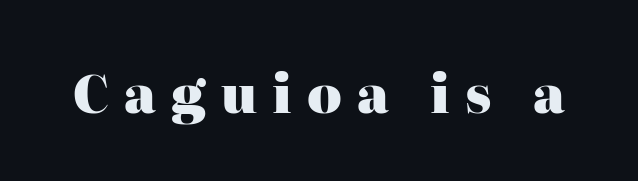
Q: Is the text bold? A: Yes.
Q: Is the text italic (slanted)? A: No, it is upright.
Q: Is the typeface a serif or a sans-serif typeface? A: Serif.
Q: Is the text underlined? A: No.
Q: Is the spacing between letters normal or unusually wide? A: Unusually wide.
Q: Width (condensed, normal, or wide)? A: Normal.
Q: Stroke contrast? A: High.
Q: x-height? A: Medium.
Q: Monospaced? A: No.
